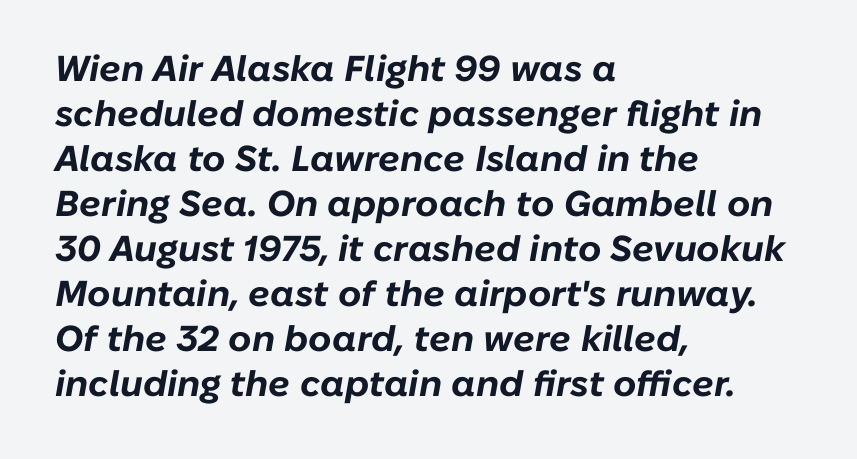
{"italic": "yes", "lean": "right", "slant_degrees": 10, "bold": "yes", "weight": "bold", "width": "normal", "stroke_contrast": "low", "x_height": "medium", "monospaced": "no", "underline": "no", "align": "left", "line_spacing": "normal", "line_spacing_ratio": 1.25, "letter_spacing": "normal", "letter_spacing_em": 0.0, "glyph_px": 36}
